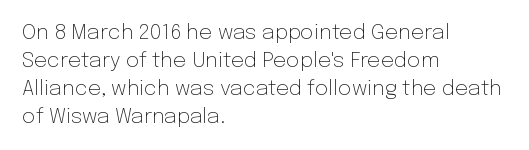
The image shows 21 px text type, upright; set left-aligned, normal line spacing (1.33x), normal letter spacing, not underlined.
